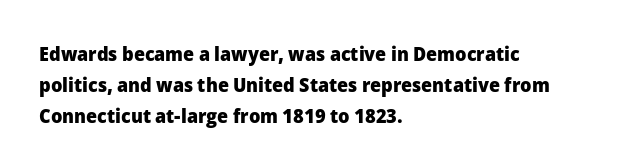
{"italic": "no", "bold": "yes", "underline": "no", "align": "left", "line_spacing": "normal", "line_spacing_ratio": 1.54, "letter_spacing": "normal", "letter_spacing_em": 0.0, "glyph_px": 20}
